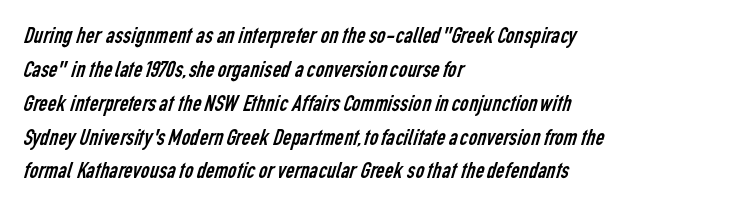
{"bold": "no", "underline": "no", "align": "left", "line_spacing": "normal", "line_spacing_ratio": 1.41, "letter_spacing": "normal", "letter_spacing_em": 0.0, "glyph_px": 24}
